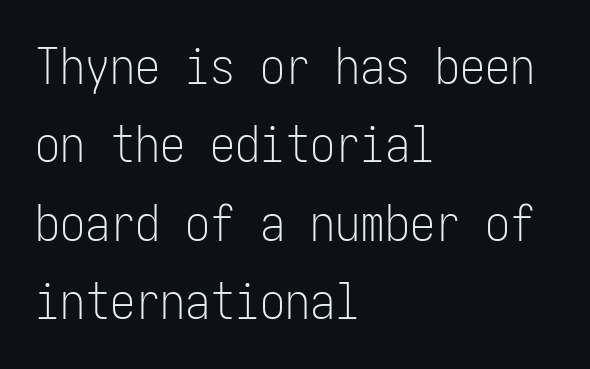
Vertically, the passage feels balanced, rows spaced as you'd expect. Nobody touched the tracking dial on this one. Layout note: lines flush left. The designer went with a sans here, leaving each stem footless.
